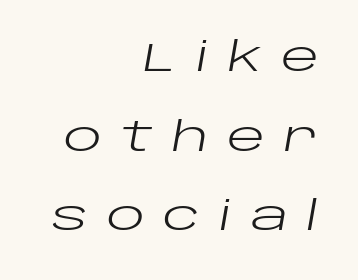
Q: Is the text bold? A: No.
Q: Is the text italic (slanted)? A: Yes, it leans right by about 10 degrees.
Q: Is the text underlined? A: No.
Q: How is the paragraph aligned? A: Right-aligned.
Q: Is the spacing between letters normal or unusually wide? A: Unusually wide.
Q: Is the spacing between lines tight, normal or loose? A: Loose.
Q: Width (condensed, normal, or wide)? A: Wide.
Q: Stroke contrast? A: Low.
Q: x-height? A: Large.
Q: Monospaced? A: No.
